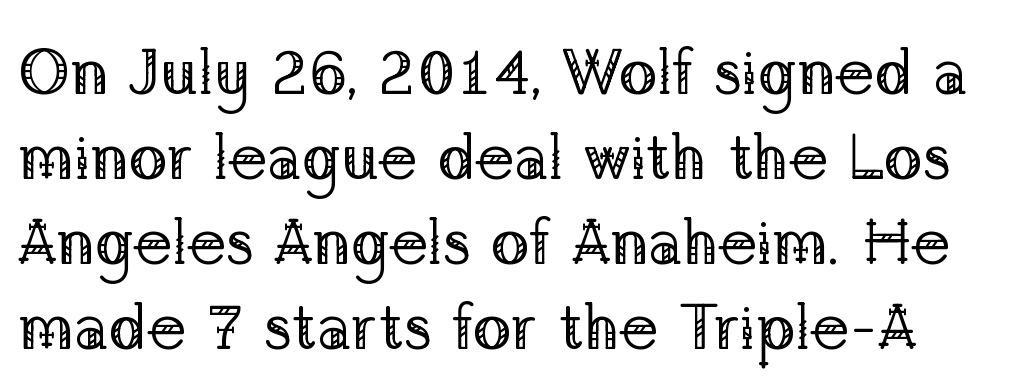
{"serif": "yes", "italic": "no", "bold": "no", "weight": "regular", "width": "normal", "stroke_contrast": "low", "x_height": "medium", "monospaced": "no", "underline": "no", "line_spacing": "normal", "line_spacing_ratio": 1.33, "letter_spacing": "normal", "letter_spacing_em": 0.0, "glyph_px": 64}
